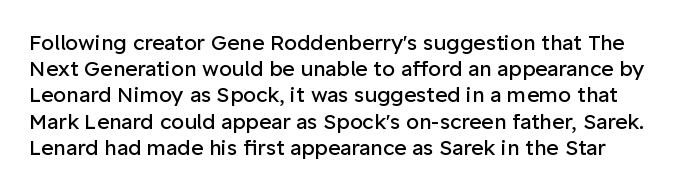
Q: Is the text bold? A: No.
Q: Is the text italic (slanted)? A: No, it is upright.
Q: Is the text underlined? A: No.
Q: Is the spacing between letters normal or unusually wide? A: Normal.
Q: Is the spacing between lines tight, normal or loose? A: Normal.
